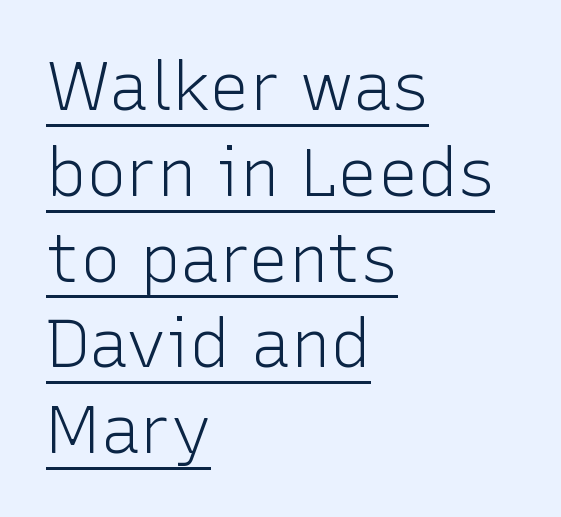
The image shows 67 px light sans-serif type, upright; set left-aligned, normal line spacing (1.28x), normal letter spacing, underlined; low stroke contrast and a medium x-height.
